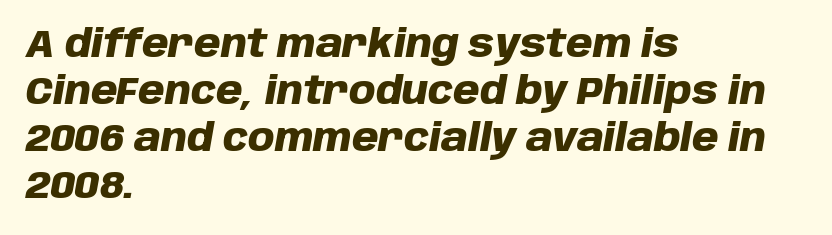
Rendered with sloped, italic letterforms. Note the varied advance widths — an 'i' is clearly narrower than an 'm'. The passage shown has conventional tracking throughout. The strokes are fattened all the way to bold.
